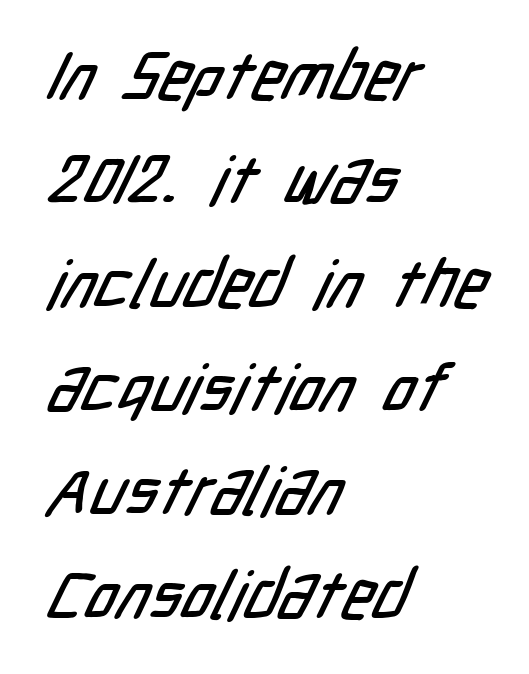
The image shows 67 px condensed sans-serif type; set left-aligned, normal line spacing (1.55x), normal letter spacing, not underlined; low stroke contrast and a medium x-height.
